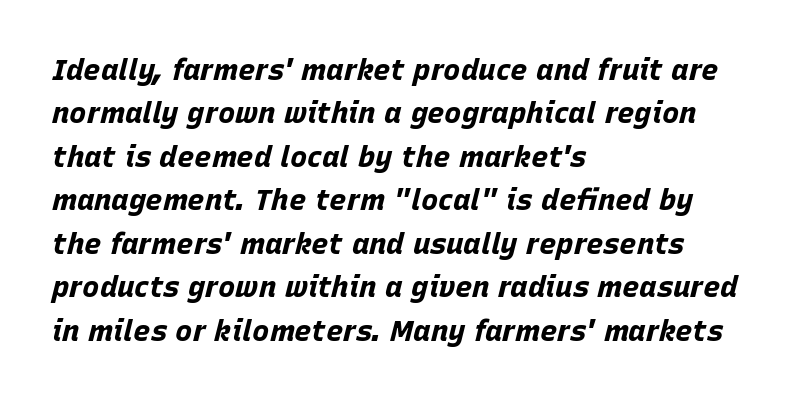
Q: Is the text bold? A: Yes.
Q: Is the text italic (slanted)? A: Yes, it leans right by about 15 degrees.
Q: Is the text underlined? A: No.
Q: How is the paragraph aligned? A: Left-aligned.
Q: Is the spacing between letters normal or unusually wide? A: Normal.
Q: Is the spacing between lines tight, normal or loose? A: Normal.
Q: Width (condensed, normal, or wide)? A: Normal.
Q: Stroke contrast? A: Low.
Q: x-height? A: Large.
Q: Monospaced? A: No.
